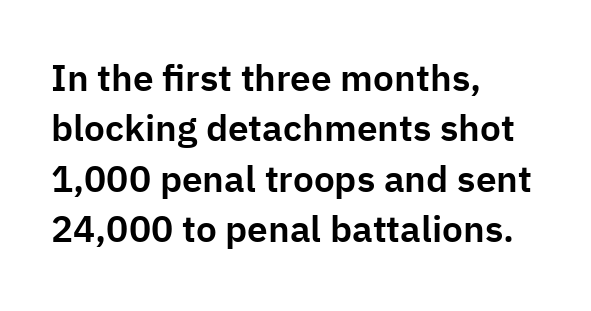
Each letter keeps its own natural width here, so spacing adapts to shape. The block of text has a typical density, with ordinary space between rows. A roman cut, with each character standing at attention. Beneath every word, the page is bare. These lines are composed in type without serifs. Inter-character spacing is left at the font's built-in metrics.
